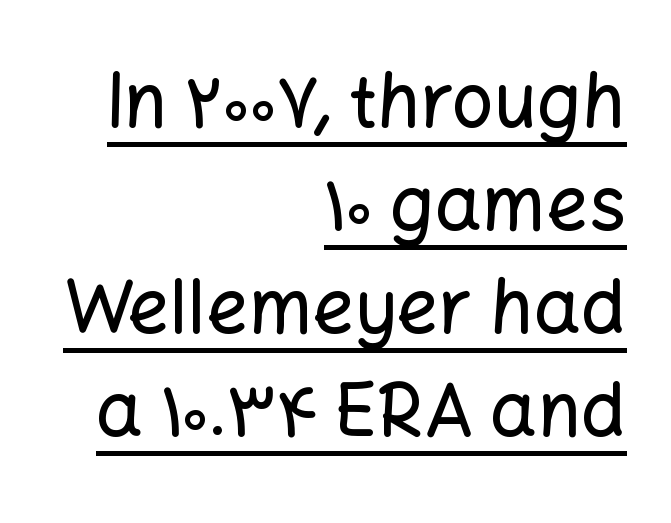
The axis of the letterforms is exactly vertical. Here the designer chose a conventional face with non-uniform glyph widths. In designer terms, the underline attribute is active on this setting. Horizontal bands of white between lines are of average thickness. Look at the tracking — it's just the regular setting, nothing added. Are there feet on the stems? There aren't — it's a sans.
